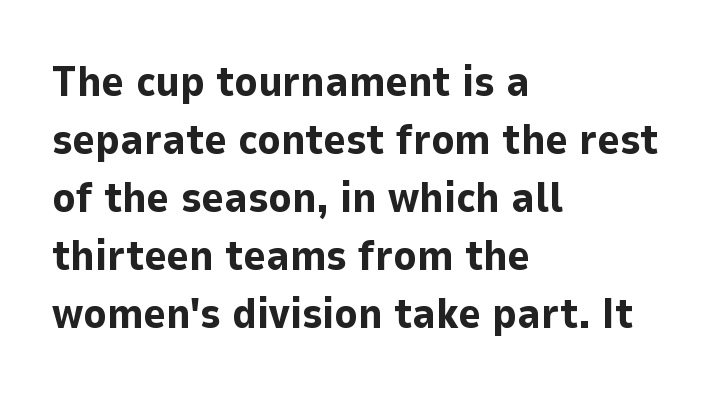
The face used here is proportionally spaced, like ordinary book or web type. Each line starts at the same left margin while the right side varies. Decoration check: the copy has no underline. Does the weight exceed regular? Yes, all the way to bold.
